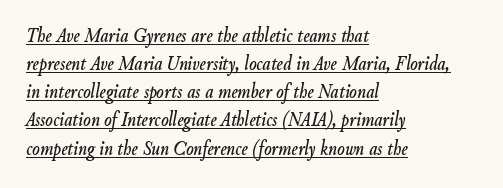
Compared with typical body copy, the letter spacing here is the same. A typesetter would call this leading conventional body-copy spacing. The text block is weighted toward the left margin, trailing off unevenly rightward. Students, observe the line beneath the letters — that is underlining. This sample uses an oblique cut, with every glyph tilted off the vertical.
